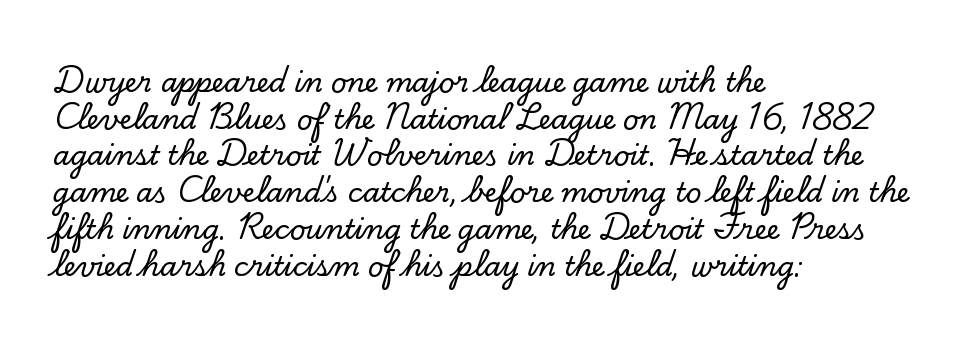
Alignment: flush left. The block of text has a typical density, with ordinary space between rows. Beneath every word, the page is bare. Compared with typical body copy, the letter spacing here is the same.
